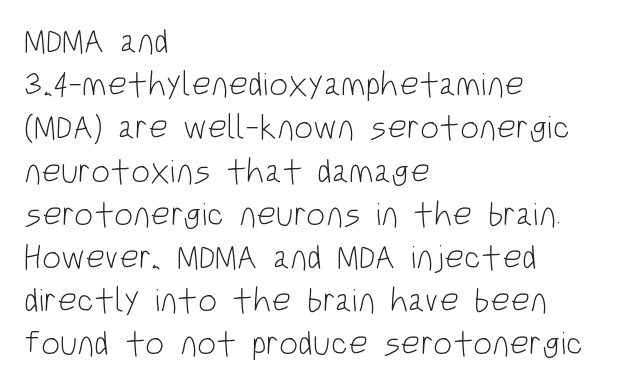
{"serif": "no", "italic": "no", "bold": "no", "weight": "light", "width": "condensed", "stroke_contrast": "low", "x_height": "large", "monospaced": "no", "underline": "no", "align": "left", "line_spacing": "normal", "line_spacing_ratio": 1.27, "letter_spacing": "normal", "letter_spacing_em": 0.0, "glyph_px": 34}
